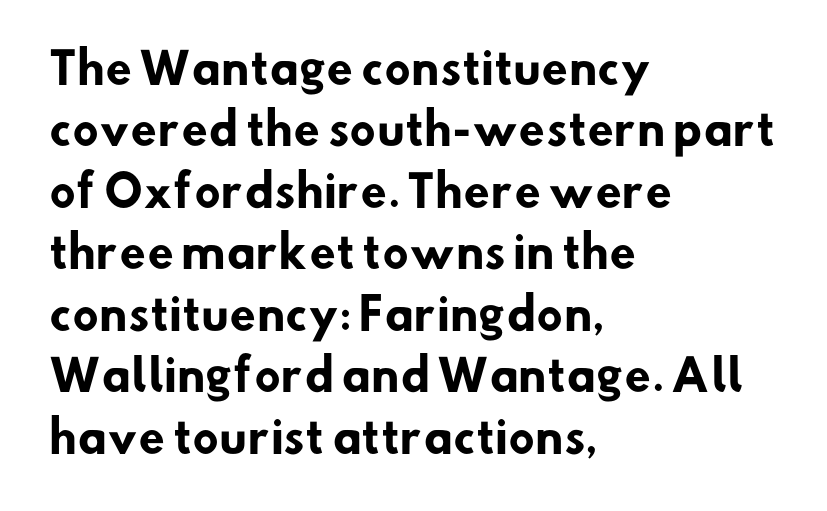
Q: Is the text bold? A: Yes.
Q: Is the typeface a serif or a sans-serif typeface? A: Sans-serif.
Q: Is the text underlined? A: No.
Q: How is the paragraph aligned? A: Left-aligned.
Q: Is the spacing between letters normal or unusually wide? A: Normal.
Q: Is the spacing between lines tight, normal or loose? A: Normal.
Q: Width (condensed, normal, or wide)? A: Normal.
Q: Stroke contrast? A: Low.
Q: x-height? A: Small.
Q: Monospaced? A: No.
